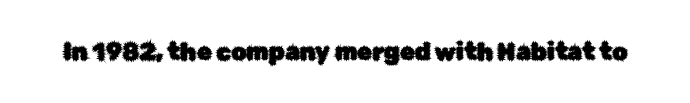
Q: Is the text italic (slanted)? A: No, it is upright.
Q: Is the text underlined? A: No.
Q: Is the spacing between letters normal or unusually wide? A: Normal.
